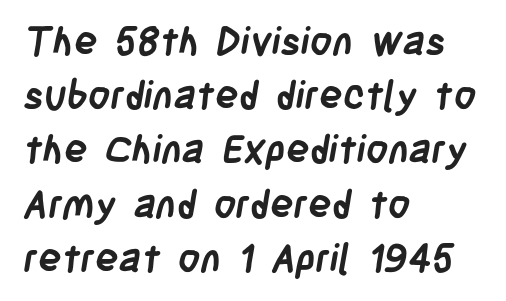
The image shows 39 px semibold, condensed sans-serif type; set left-aligned, normal line spacing (1.39x), normal letter spacing, not underlined; low stroke contrast and a large x-height.
